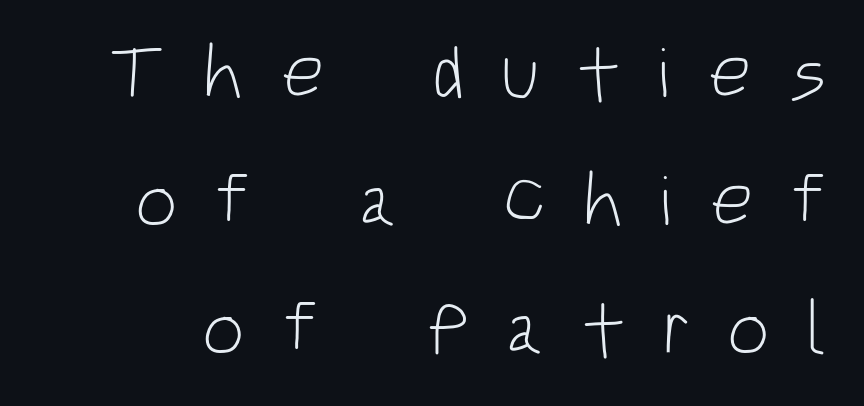
{"serif": "no", "italic": "no", "bold": "no", "weight": "light", "width": "condensed", "stroke_contrast": "low", "x_height": "large", "monospaced": "no", "underline": "no", "line_spacing_ratio": 1.71, "letter_spacing": "wide", "letter_spacing_em": 0.49, "glyph_px": 75}
